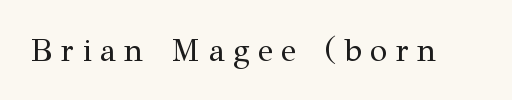
{"serif": "yes", "italic": "no", "bold": "no", "weight": "regular", "width": "normal", "stroke_contrast": "medium", "x_height": "medium", "monospaced": "no", "underline": "no", "letter_spacing": "wide", "letter_spacing_em": 0.26, "glyph_px": 32}
